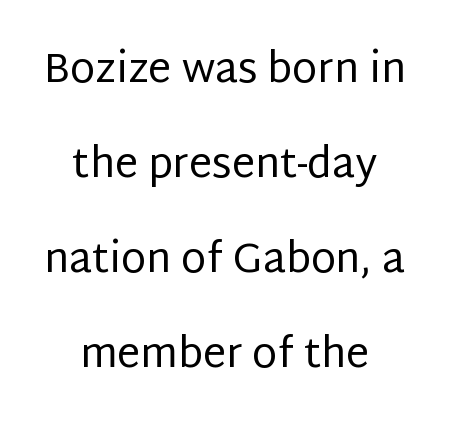
Q: Is the text bold? A: No.
Q: Is the text italic (slanted)? A: No, it is upright.
Q: Is the typeface a serif or a sans-serif typeface? A: Sans-serif.
Q: Is the text underlined? A: No.
Q: How is the paragraph aligned? A: Centered.
Q: Is the spacing between letters normal or unusually wide? A: Normal.
Q: Is the spacing between lines tight, normal or loose? A: Loose.
Q: Width (condensed, normal, or wide)? A: Normal.
Q: Stroke contrast? A: Low.
Q: x-height? A: Large.
Q: Monospaced? A: No.
